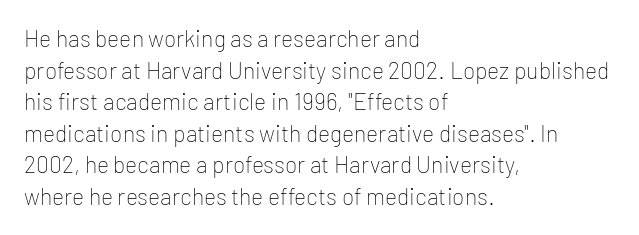
{"italic": "no", "bold": "no", "underline": "no", "align": "left", "line_spacing": "normal", "line_spacing_ratio": 1.37, "letter_spacing": "normal", "letter_spacing_em": 0.0, "glyph_px": 23}
